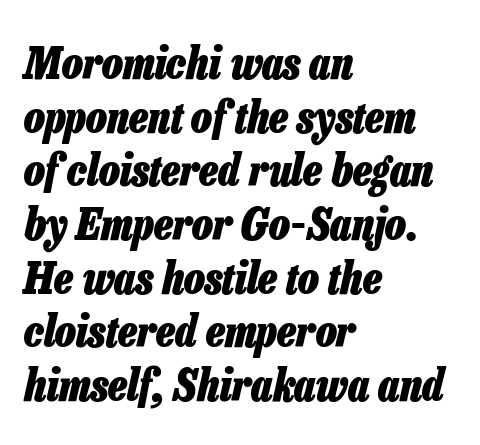
Q: Is the text bold? A: Yes.
Q: Is the text italic (slanted)? A: Yes, it leans right by about 13 degrees.
Q: Is the text underlined? A: No.
Q: How is the paragraph aligned? A: Left-aligned.
Q: Is the spacing between letters normal or unusually wide? A: Normal.
Q: Width (condensed, normal, or wide)? A: Condensed.
Q: Stroke contrast? A: Low.
Q: x-height? A: Medium.
Q: Monospaced? A: No.
